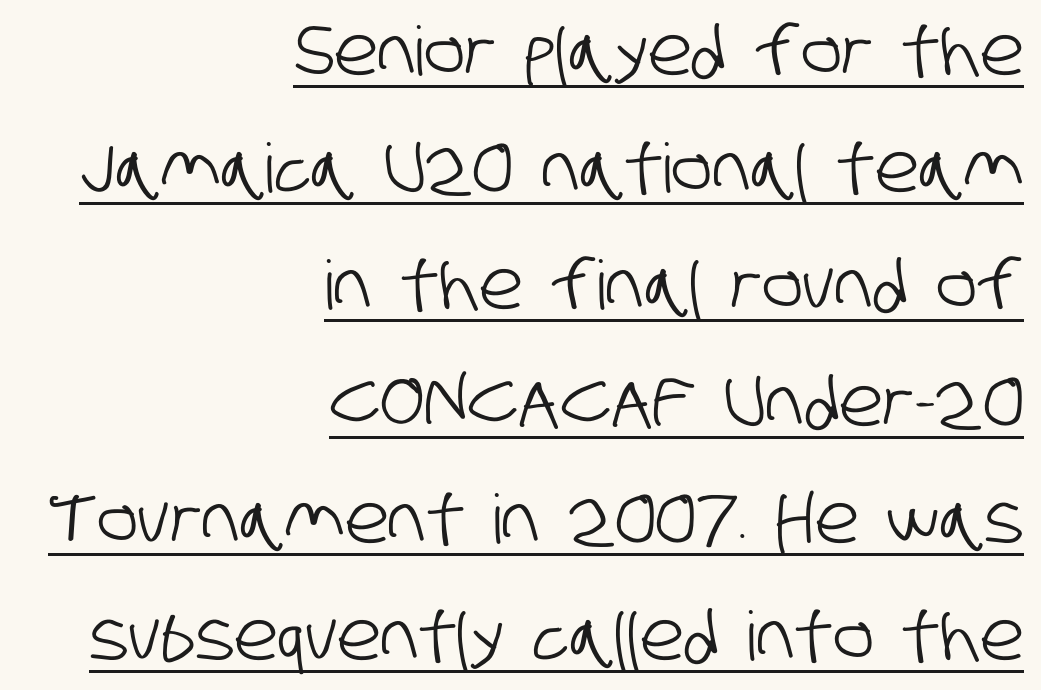
Character widths vary here, with narrow letters taking less room than wide ones. Check where the strokes stop: nothing finishes them off — pure sans. Like a heading marked for emphasis, these lines bear an underscore. Caption: multi-line text, flush right, ragged left.
